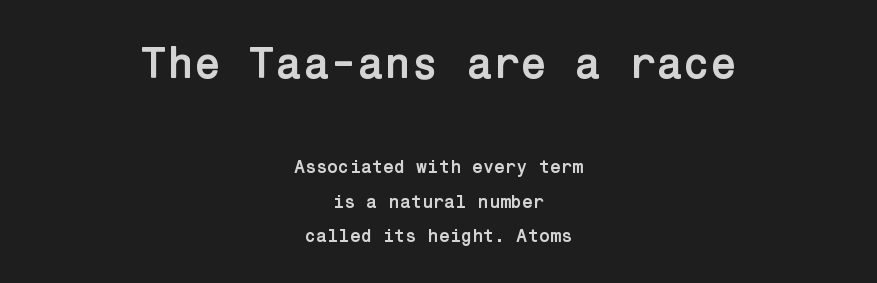
Glyph-to-glyph distance matches everyday printed text. The strokes are fattened all the way to bold. Which margin do the lines hug? Neither — every line sits in the middle. Style check: upright. Serifs: no, the terminals of the letterforms are clean. Line spacing here is loose.
